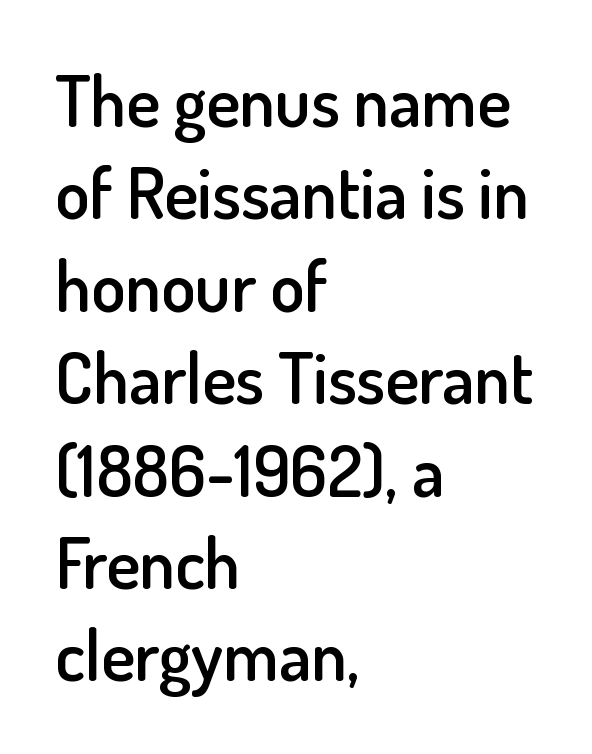
The image shows 70 px semibold sans-serif type, upright; set left-aligned, normal line spacing (1.32x), normal letter spacing, not underlined; low stroke contrast and a small x-height.
